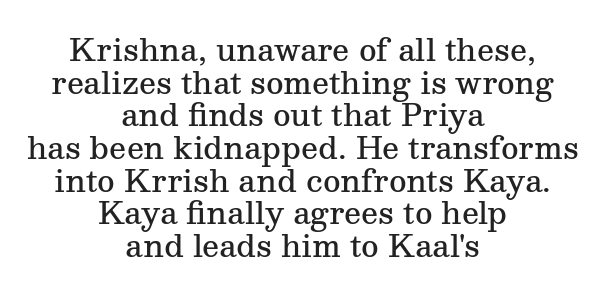
Q: Is the text bold? A: Semi-bold.
Q: Is the text italic (slanted)? A: No, it is upright.
Q: Is the typeface a serif or a sans-serif typeface? A: Serif.
Q: Is the text underlined? A: No.
Q: How is the paragraph aligned? A: Centered.
Q: Is the spacing between letters normal or unusually wide? A: Normal.
Q: Is the spacing between lines tight, normal or loose? A: Tight.
Q: Width (condensed, normal, or wide)? A: Normal.
Q: Stroke contrast? A: Medium.
Q: x-height? A: Medium.
Q: Monospaced? A: No.
